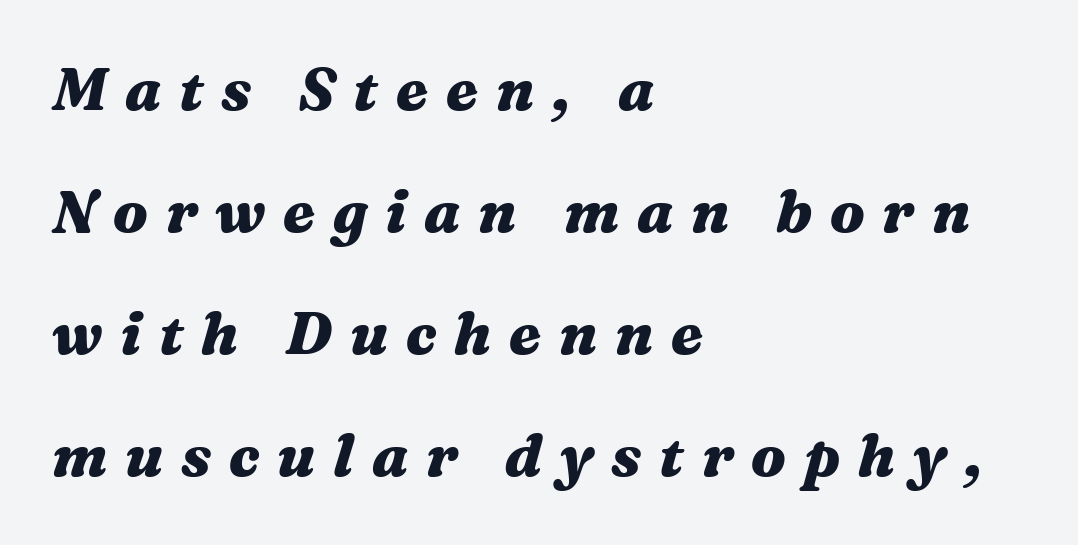
Q: Is the text bold? A: Yes.
Q: Is the text italic (slanted)? A: Yes, it leans right by about 16 degrees.
Q: Is the text underlined? A: No.
Q: How is the paragraph aligned? A: Left-aligned.
Q: Is the spacing between letters normal or unusually wide? A: Unusually wide.
Q: Is the spacing between lines tight, normal or loose? A: Loose.
Q: Width (condensed, normal, or wide)? A: Wide.
Q: Stroke contrast? A: Medium.
Q: x-height? A: Medium.
Q: Monospaced? A: No.
